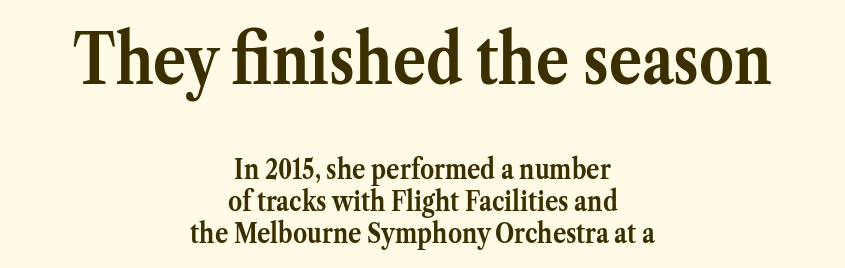
Q: Is the text bold? A: Yes.
Q: Is the text italic (slanted)? A: No, it is upright.
Q: Is the typeface a serif or a sans-serif typeface? A: Serif.
Q: Is the text underlined? A: No.
Q: How is the paragraph aligned? A: Centered.
Q: Is the spacing between letters normal or unusually wide? A: Normal.
Q: Is the spacing between lines tight, normal or loose? A: Tight.
Q: Which block of text is set in a larger size, the first (top) or the second (bottom)? A: The first (top) one.
Q: Width (condensed, normal, or wide)? A: Normal.
Q: Stroke contrast? A: Medium.
Q: x-height? A: Medium.
Q: Monospaced? A: No.
